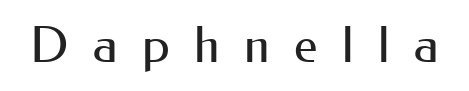
The image shows 50 px regular-weight sans-serif type, upright; set unusually wide letter spacing (+0.49 em), not underlined; medium stroke contrast and a small x-height.
